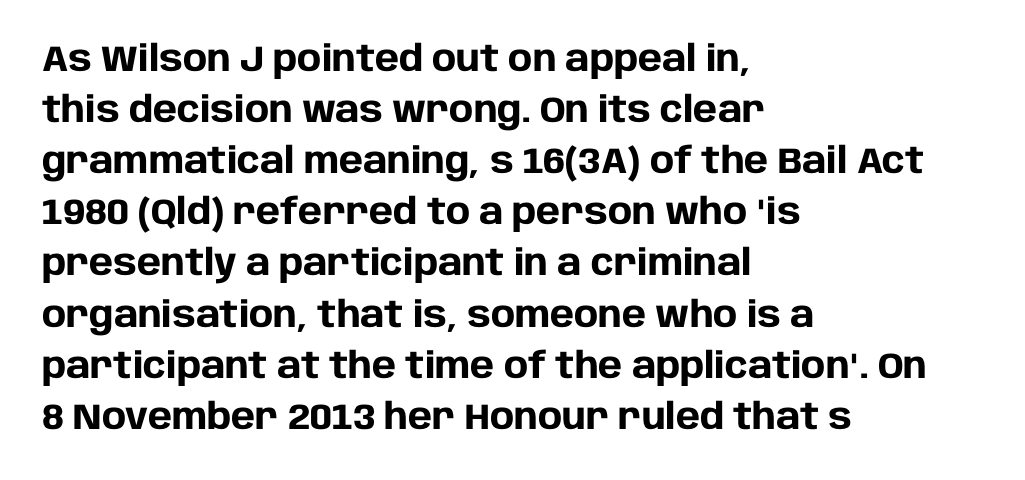
{"serif": "no", "italic": "no", "bold": "yes", "weight": "heavy", "width": "normal", "stroke_contrast": "low", "x_height": "large", "monospaced": "no", "underline": "no", "align": "left", "line_spacing": "normal", "line_spacing_ratio": 1.42, "letter_spacing": "normal", "letter_spacing_em": 0.0, "glyph_px": 36}
